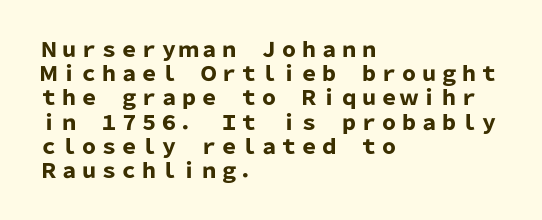
Descenders hang freely into open space. The paragraph has a hard left edge and a soft right edge. It's the straight-up-and-down kind of type. Observe the ordinary spacing: letters are neighbours, not strangers. Weight check: bold — yes, fully.
